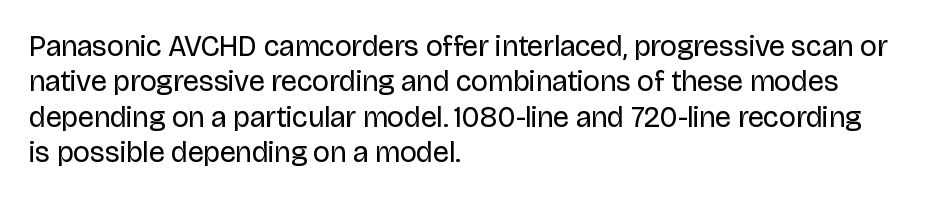
In CSS terms this would be text-align: left. A clean baseline with only descenders dipping below it. Varying glyph widths throughout — classic text-font behaviour. Grotesque or geometric, the face here clearly has no serifs.
